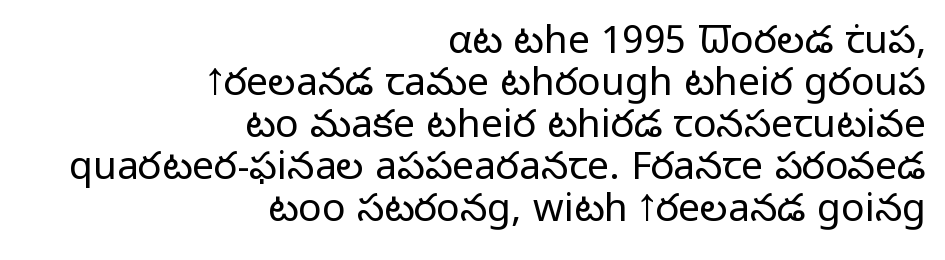
Inter-character spacing is left at the font's built-in metrics. This is roman type, the default non-slanted kind. Varying glyph widths throughout — classic text-font behaviour. Nothing sits at the stroke ends, so this counts as sans-serif. What's the leading like? Squeezed, with rows nearly overlapping. Underlining? Definitely not there.
